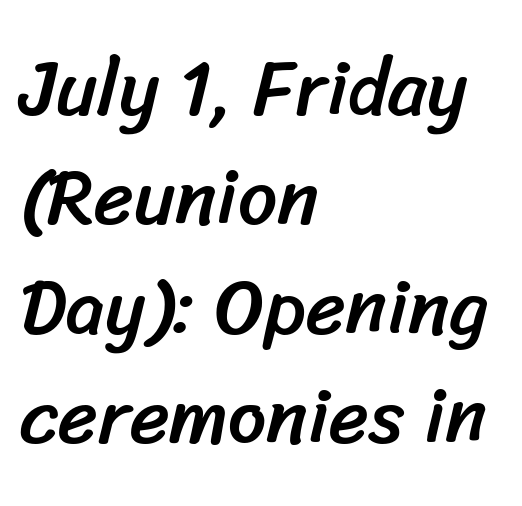
Nothing sits at the stroke ends, so this counts as sans-serif. Here the designer chose a conventional face with non-uniform glyph widths. Is the letter spacing exaggerated? No — it looks like the ordinary default. The rendering anchors every line to the left-hand side.
